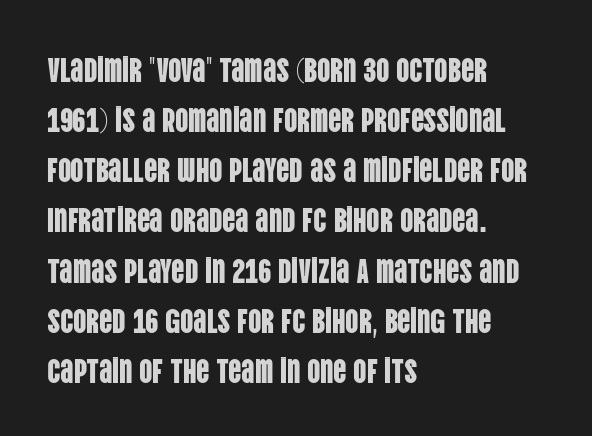
{"serif": "no", "italic": "no", "width": "condensed", "stroke_contrast": "low", "x_height": "large", "monospaced": "no", "underline": "no", "align": "left", "line_spacing": "normal", "line_spacing_ratio": 1.52, "letter_spacing": "normal", "letter_spacing_em": 0.0, "glyph_px": 33}
